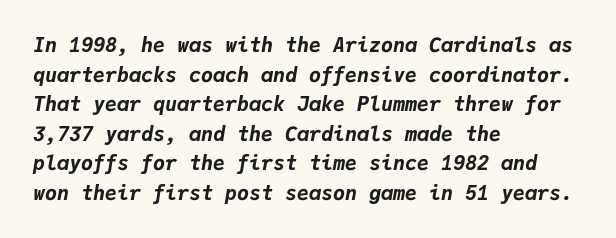
The image shows 20 px bold type, italic (leaning right); set left-aligned, normal line spacing (1.48x), normal letter spacing, not underlined.
